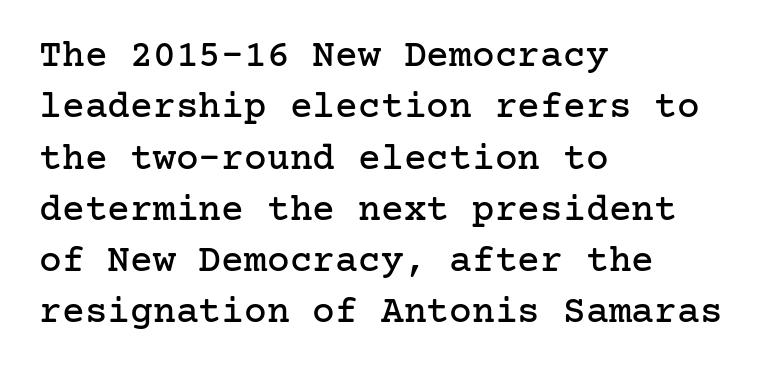
The image shows 38 px serif type, upright; set left-aligned, normal line spacing (1.35x), normal letter spacing, not underlined; low stroke contrast and a medium x-height.
